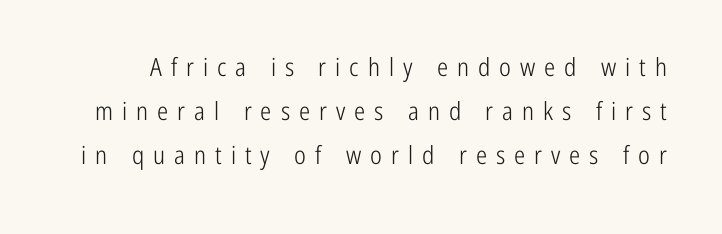
How are the letters spaced? Widely, with obvious added tracking. This sample uses an upright cut, with every glyph sitting square on the baseline. No letter is thick-stroked: the sample isn't bold. The specimen omits any rule beneath the text block's lines.
